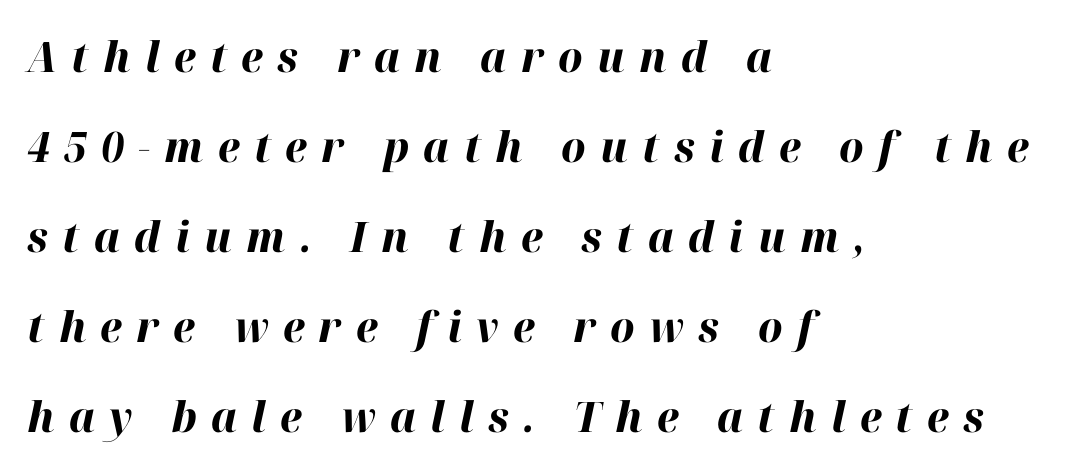
Q: Is the text bold? A: Yes.
Q: Is the text italic (slanted)? A: Yes, it leans right by about 12 degrees.
Q: Is the text underlined? A: No.
Q: How is the paragraph aligned? A: Left-aligned.
Q: Is the spacing between letters normal or unusually wide? A: Unusually wide.
Q: Is the spacing between lines tight, normal or loose? A: Loose.
Q: Width (condensed, normal, or wide)? A: Normal.
Q: Stroke contrast? A: High.
Q: x-height? A: Medium.
Q: Monospaced? A: No.
